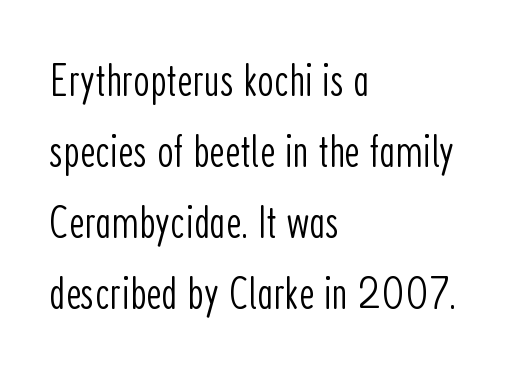
{"serif": "no", "italic": "no", "bold": "no", "weight": "light", "width": "condensed", "stroke_contrast": "low", "x_height": "medium", "monospaced": "no", "underline": "no", "align": "left", "line_spacing": "normal", "line_spacing_ratio": 1.51, "letter_spacing": "normal", "letter_spacing_em": 0.0, "glyph_px": 47}
